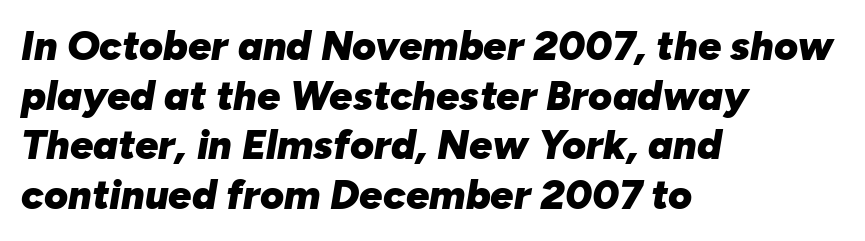
Character widths vary here, with narrow letters taking less room than wide ones. Students, note that the glyphs here touch the page at normal intervals. Beneath every word, the page is bare. If you drew a line through each stem, it would be angled. Set as a true bold cut, around the 700 mark.
